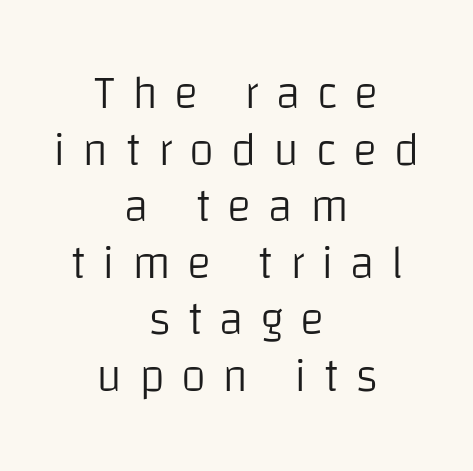
Q: Is the text bold? A: No.
Q: Is the text italic (slanted)? A: No, it is upright.
Q: Is the typeface a serif or a sans-serif typeface? A: Sans-serif.
Q: Is the text underlined? A: No.
Q: How is the paragraph aligned? A: Centered.
Q: Is the spacing between letters normal or unusually wide? A: Unusually wide.
Q: Width (condensed, normal, or wide)? A: Normal.
Q: Stroke contrast? A: Low.
Q: x-height? A: Large.
Q: Monospaced? A: No.
